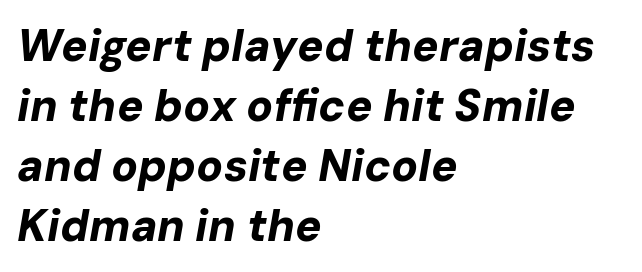
Q: Is the text bold? A: Yes.
Q: Is the text italic (slanted)? A: Yes, it leans right by about 10 degrees.
Q: Is the text underlined? A: No.
Q: How is the paragraph aligned? A: Left-aligned.
Q: Is the spacing between letters normal or unusually wide? A: Normal.
Q: Is the spacing between lines tight, normal or loose? A: Normal.
Q: Width (condensed, normal, or wide)? A: Normal.
Q: Stroke contrast? A: Low.
Q: x-height? A: Medium.
Q: Monospaced? A: No.
